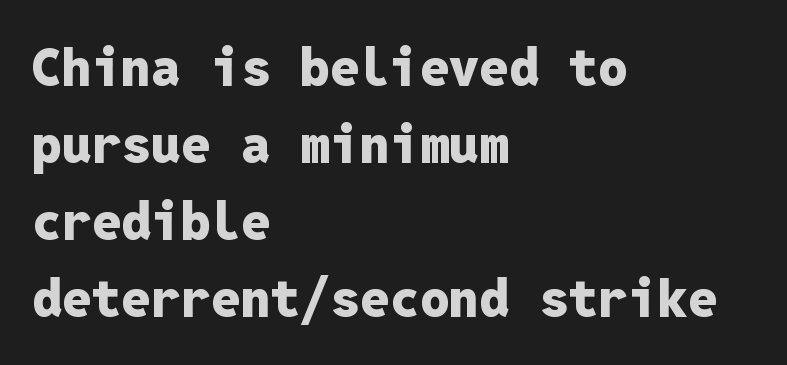
The letters carry no serifs — their stems end cleanly without finishing strokes. Looks like terminal output: every glyph gets an equal slot. Quick note: not italic, upright. Descenders are the only things crossing below the line. The compositor pushed each line to the left boundary. A full-strength bold gives these letters their thick strokes.
